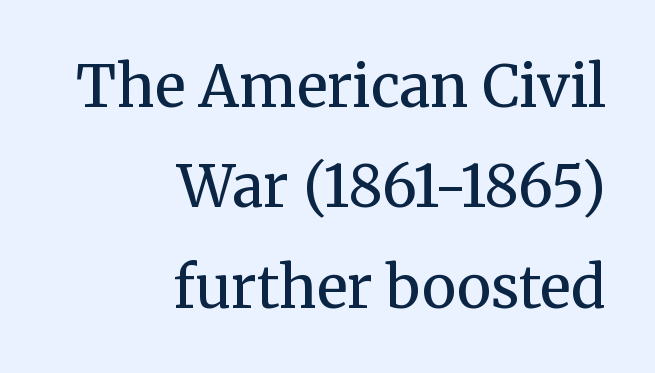
The image shows 58 px regular-weight serif type, upright; set right-aligned, line spacing 1.73x, normal letter spacing, not underlined; medium stroke contrast and a medium x-height.
